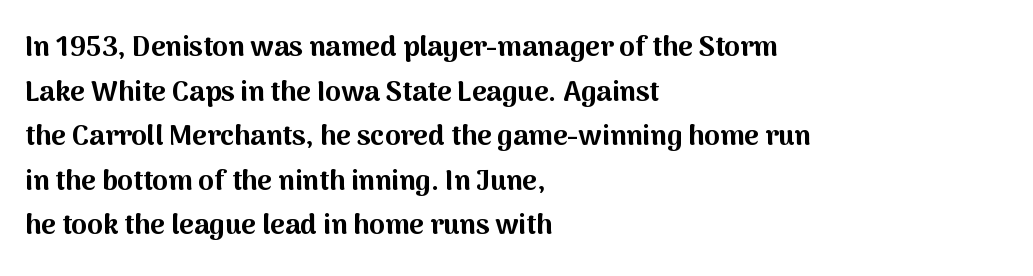
Q: Is the text bold? A: Yes.
Q: Is the text italic (slanted)? A: No, it is upright.
Q: Is the typeface a serif or a sans-serif typeface? A: Sans-serif.
Q: Is the text underlined? A: No.
Q: How is the paragraph aligned? A: Left-aligned.
Q: Is the spacing between letters normal or unusually wide? A: Normal.
Q: Is the spacing between lines tight, normal or loose? A: Normal.
Q: Width (condensed, normal, or wide)? A: Normal.
Q: Stroke contrast? A: Medium.
Q: x-height? A: Medium.
Q: Monospaced? A: No.
